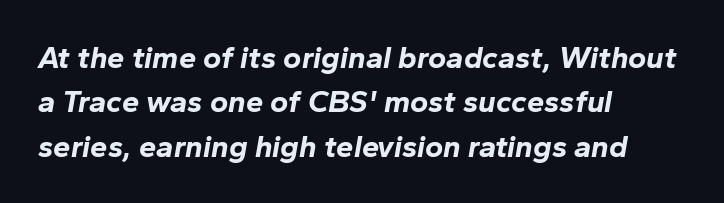
The image shows 31 px bold type, italic (leaning right); set left-aligned, normal line spacing (1.43x), normal letter spacing, not underlined; low stroke contrast and a medium x-height.
